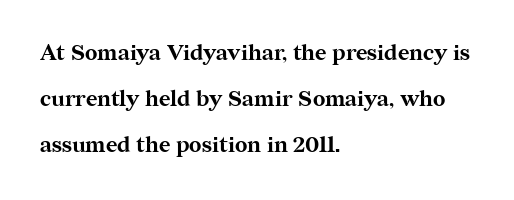
What's the leading like? Stretched, with rows far apart. Short and long lines alike share a common starting point at left. Between one letter and the next there's only the usual sliver of space. Typesetter's note: full bold, strokes at maximum text heaviness.
